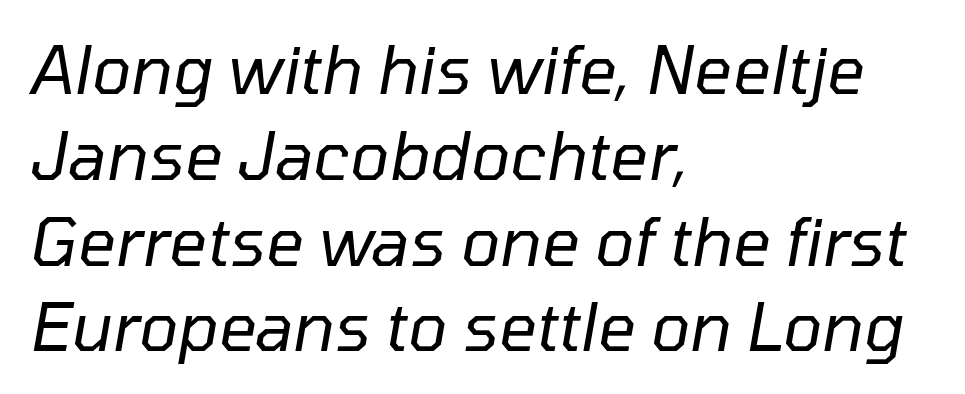
The image shows 66 px regular-weight type, italic (leaning right); set left-aligned, normal line spacing (1.3x), normal letter spacing, not underlined; low stroke contrast and a medium x-height.
